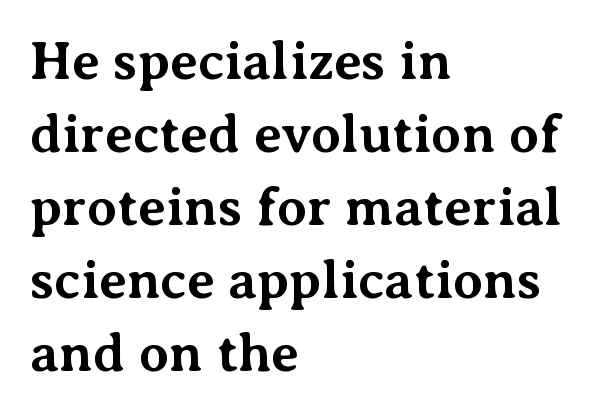
Ordinary non-slanted type is in use. Glance below the letters and you will spot only blank space. This sample uses a serif face. Strong, thick strokes mark this as bold type.
